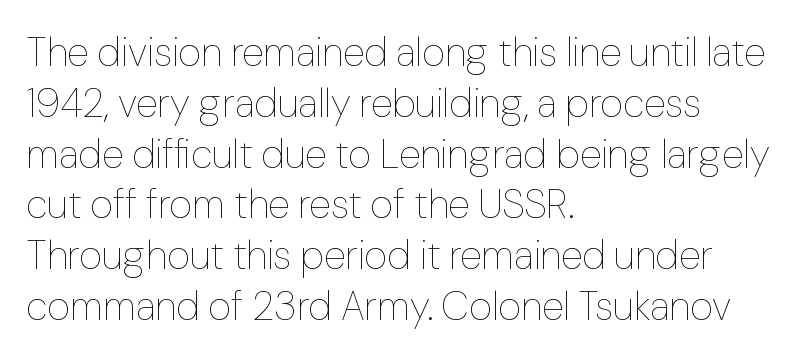
Q: Is the text bold? A: No.
Q: Is the text italic (slanted)? A: No, it is upright.
Q: Is the text underlined? A: No.
Q: How is the paragraph aligned? A: Left-aligned.
Q: Is the spacing between letters normal or unusually wide? A: Normal.
Q: Is the spacing between lines tight, normal or loose? A: Normal.
Q: Width (condensed, normal, or wide)? A: Normal.
Q: Stroke contrast? A: Low.
Q: x-height? A: Medium.
Q: Monospaced? A: No.
